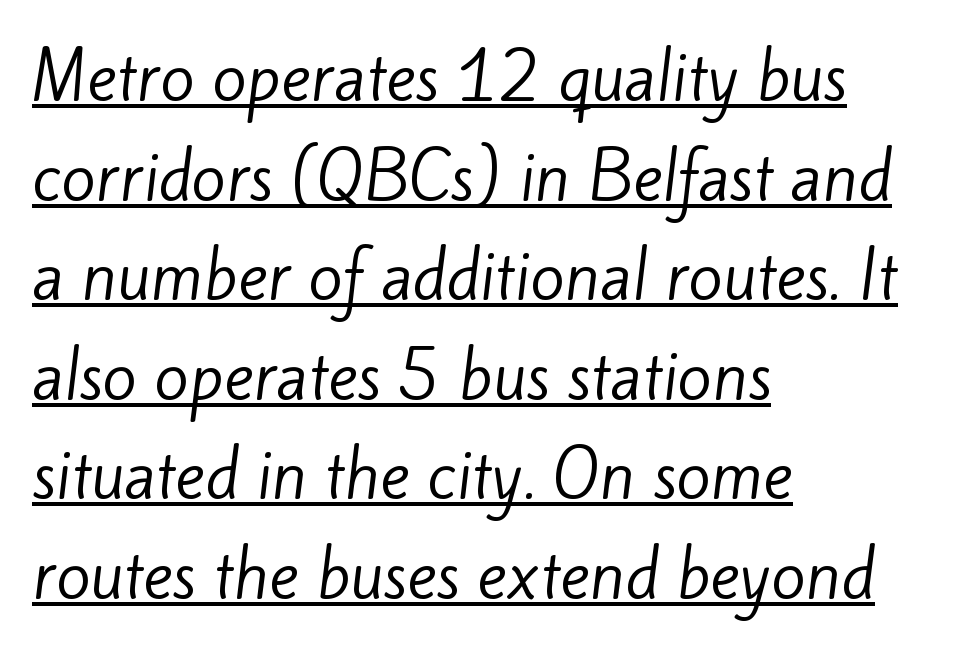
Q: Is the text bold? A: No.
Q: Is the typeface a serif or a sans-serif typeface? A: Sans-serif.
Q: Is the text underlined? A: Yes.
Q: How is the paragraph aligned? A: Left-aligned.
Q: Is the spacing between letters normal or unusually wide? A: Normal.
Q: Is the spacing between lines tight, normal or loose? A: Normal.
Q: Width (condensed, normal, or wide)? A: Normal.
Q: Stroke contrast? A: Low.
Q: x-height? A: Small.
Q: Monospaced? A: No.
